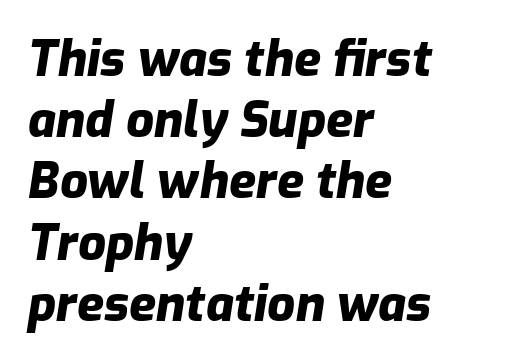
Is this a fixed-width face? No — the glyphs have proportional, varying widths. Caption: bold face, heavy strokes. The font's italic variant was chosen for this text. How would I describe the line gaps? Plain and ordinary. Nobody touched the tracking dial on this one. Plain, unruled lines of type.
